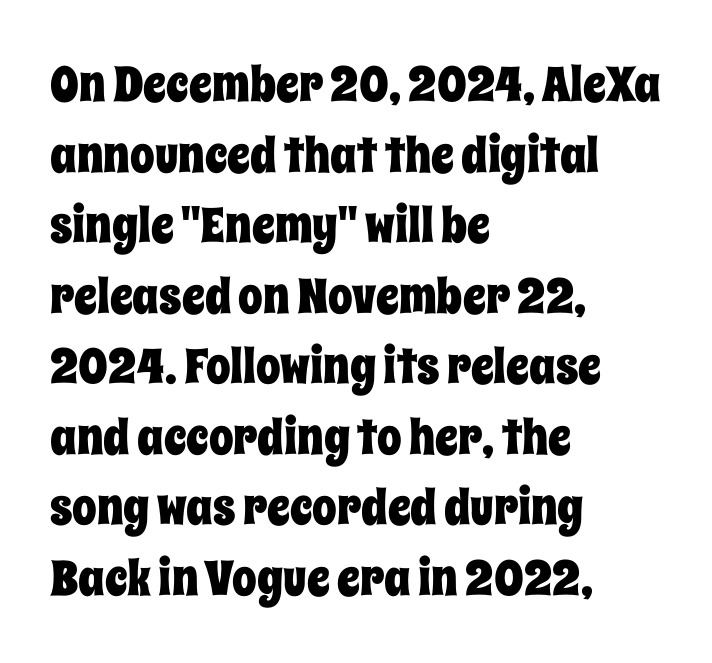
{"italic": "no", "width": "condensed", "stroke_contrast": "low", "x_height": "large", "monospaced": "no", "underline": "no", "align": "left", "line_spacing": "normal", "line_spacing_ratio": 1.44, "letter_spacing": "normal", "letter_spacing_em": 0.0, "glyph_px": 49}
